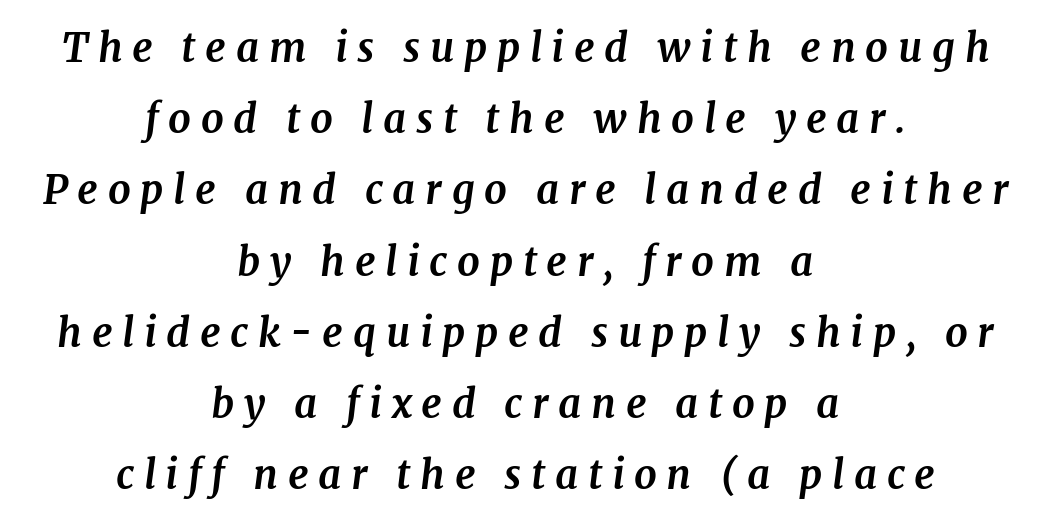
Q: Is the text bold? A: Yes.
Q: Is the text italic (slanted)? A: Yes, it leans right by about 7 degrees.
Q: Is the typeface a serif or a sans-serif typeface? A: Serif.
Q: Is the text underlined? A: No.
Q: How is the paragraph aligned? A: Centered.
Q: Is the spacing between letters normal or unusually wide? A: Unusually wide.
Q: Width (condensed, normal, or wide)? A: Normal.
Q: Stroke contrast? A: Medium.
Q: x-height? A: Medium.
Q: Monospaced? A: No.
